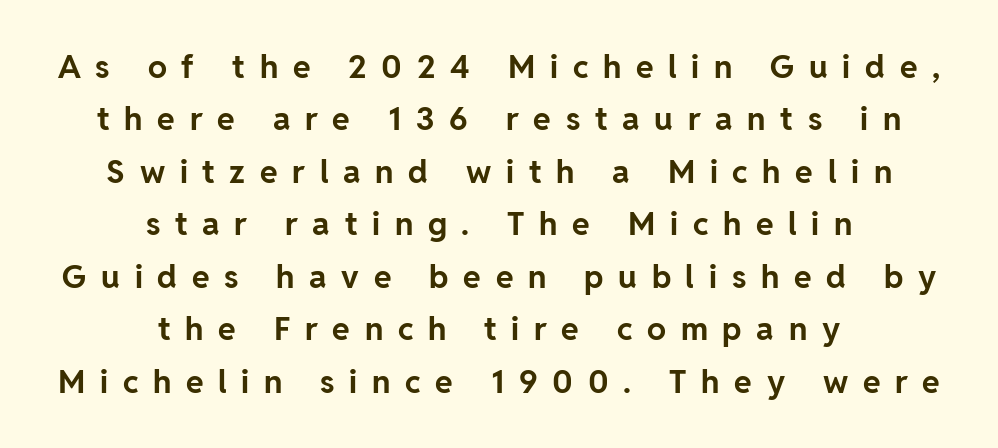
{"serif": "no", "italic": "no", "bold": "yes", "weight": "bold", "width": "normal", "stroke_contrast": "low", "x_height": "medium", "monospaced": "no", "underline": "no", "align": "center", "line_spacing": "normal", "line_spacing_ratio": 1.64, "letter_spacing": "wide", "letter_spacing_em": 0.46, "glyph_px": 32}
